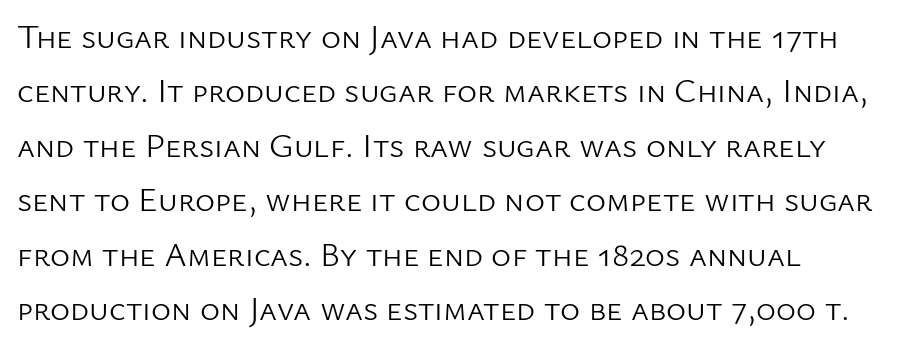
{"serif": "no", "italic": "no", "bold": "no", "weight": "light", "width": "normal", "stroke_contrast": "low", "x_height": "medium", "monospaced": "no", "underline": "no", "align": "left", "line_spacing": "normal", "line_spacing_ratio": 1.6, "letter_spacing": "normal", "letter_spacing_em": 0.0, "glyph_px": 34}
